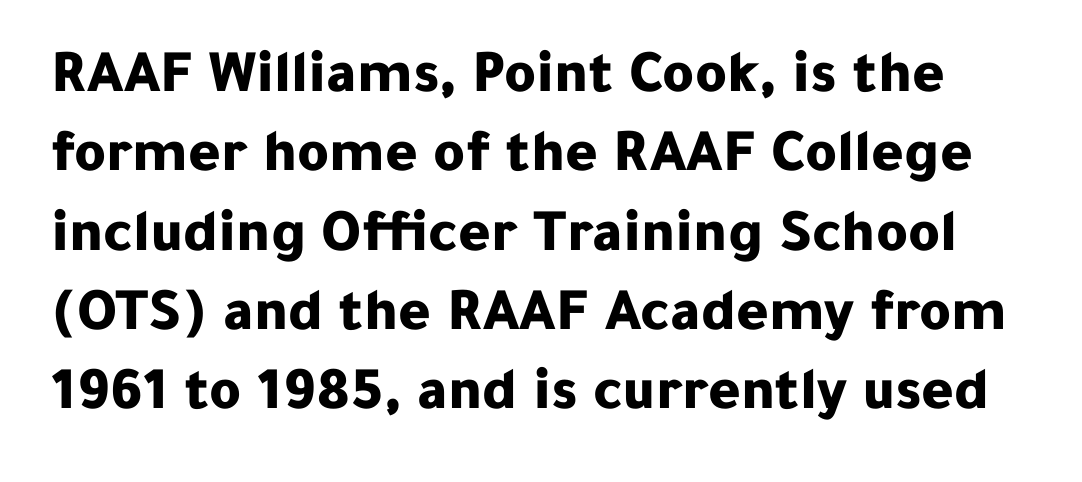
{"serif": "no", "italic": "no", "bold": "yes", "weight": "bold", "width": "normal", "stroke_contrast": "low", "x_height": "medium", "monospaced": "no", "underline": "no", "line_spacing": "normal", "line_spacing_ratio": 1.3, "letter_spacing": "normal", "letter_spacing_em": 0.0, "glyph_px": 61}
